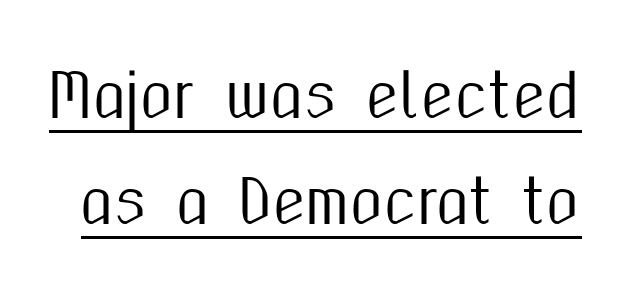
The image shows 60 px condensed sans-serif type, upright; set line spacing 1.76x, normal letter spacing, underlined; medium stroke contrast and a medium x-height.
